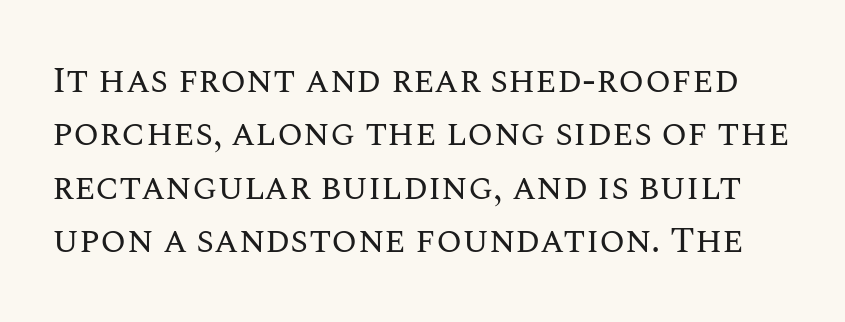
The image shows 37 px regular-weight type, upright; set normal line spacing (1.44x), normal letter spacing, not underlined; medium stroke contrast and a large x-height.
